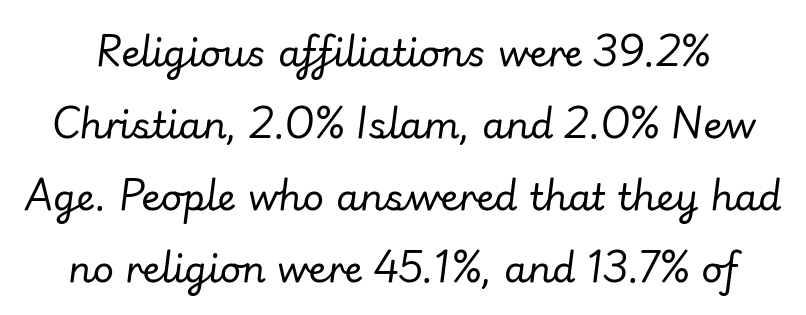
Q: Is the text bold? A: No.
Q: Is the text italic (slanted)? A: Yes, it leans right by about 7 degrees.
Q: Is the text underlined? A: No.
Q: Is the spacing between letters normal or unusually wide? A: Normal.
Q: Is the spacing between lines tight, normal or loose? A: Loose.
Q: Width (condensed, normal, or wide)? A: Normal.
Q: Stroke contrast? A: Low.
Q: x-height? A: Small.
Q: Monospaced? A: No.
